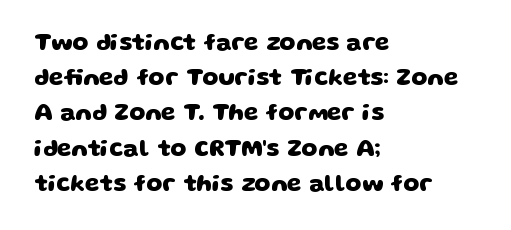
Emphasis by weight is at full strength: bold. The space between consecutive lines is moderate. This rendering uses left alignment, leaving the right contour irregular. Plain, unruled lines of type. Honestly, the letter spacing is just normal — you wouldn't notice it.
